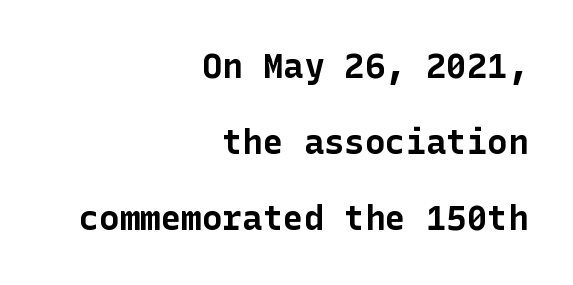
{"serif": "no", "italic": "no", "bold": "yes", "weight": "bold", "width": "normal", "stroke_contrast": "low", "x_height": "medium", "underline": "no", "align": "right", "line_spacing": "loose", "line_spacing_ratio": 2.24, "letter_spacing": "normal", "letter_spacing_em": 0.0, "glyph_px": 34}
